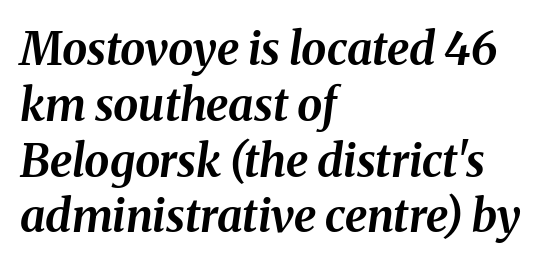
The image shows 45 px bold type, italic (leaning right); set left-aligned, line spacing 1.24x, normal letter spacing, not underlined; medium stroke contrast and a medium x-height.
